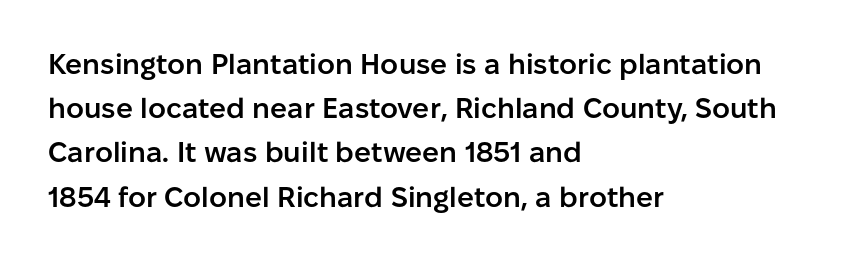
{"serif": "no", "italic": "no", "bold": "semi", "weight": "semibold", "width": "normal", "stroke_contrast": "low", "x_height": "medium", "monospaced": "no", "underline": "no", "align": "left", "line_spacing": "normal", "line_spacing_ratio": 1.58, "letter_spacing": "normal", "letter_spacing_em": 0.0, "glyph_px": 28}
